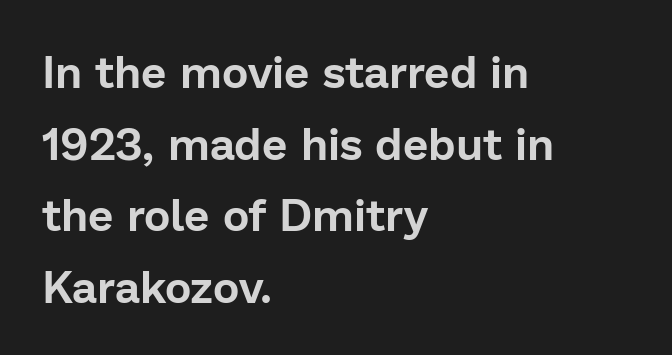
Q: Is the text italic (slanted)? A: No, it is upright.
Q: Is the typeface a serif or a sans-serif typeface? A: Sans-serif.
Q: Is the text underlined? A: No.
Q: How is the paragraph aligned? A: Left-aligned.
Q: Is the spacing between letters normal or unusually wide? A: Normal.
Q: Is the spacing between lines tight, normal or loose? A: Normal.
Q: Width (condensed, normal, or wide)? A: Normal.
Q: Stroke contrast? A: Low.
Q: x-height? A: Medium.
Q: Monospaced? A: No.
